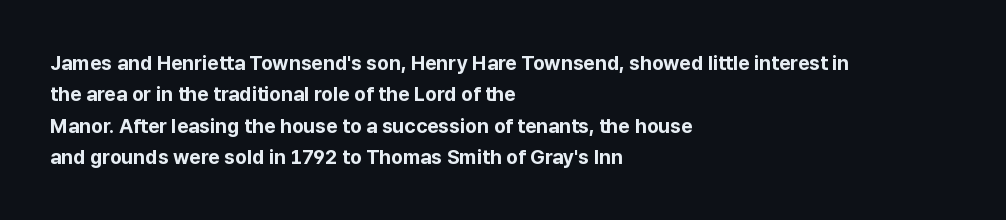
Ascenders rise straight up at ninety degrees. Just letters on the line, the space beneath them empty. Normally led — the rows are evenly, conventionally spaced. Here the glyphs are tracked normally, forming tight word shapes. The characters look thick and weighty, a clear bold.
